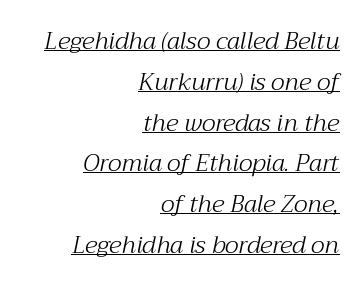
All the whitespace from short lines collects on the left. Look at the tracking — it's just the regular setting, nothing added. Rendered with sloped, italic letterforms. A typesetter would call this leading conventional body-copy spacing. This reads as an unemphasized weight, regular at the heaviest.
